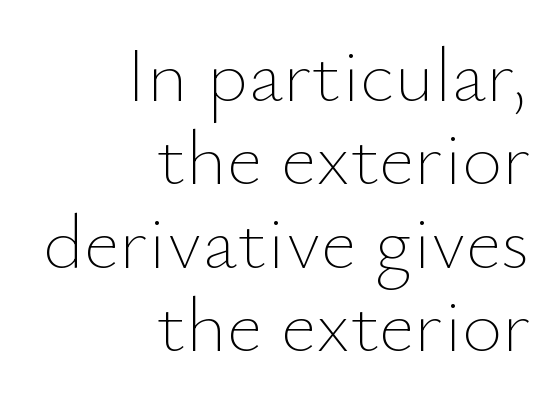
Q: Is the text bold? A: No.
Q: Is the text italic (slanted)? A: No, it is upright.
Q: Is the text underlined? A: No.
Q: How is the paragraph aligned? A: Right-aligned.
Q: Is the spacing between letters normal or unusually wide? A: Normal.
Q: Is the spacing between lines tight, normal or loose? A: Tight.
Q: Width (condensed, normal, or wide)? A: Normal.
Q: Stroke contrast? A: Low.
Q: x-height? A: Small.
Q: Monospaced? A: No.
